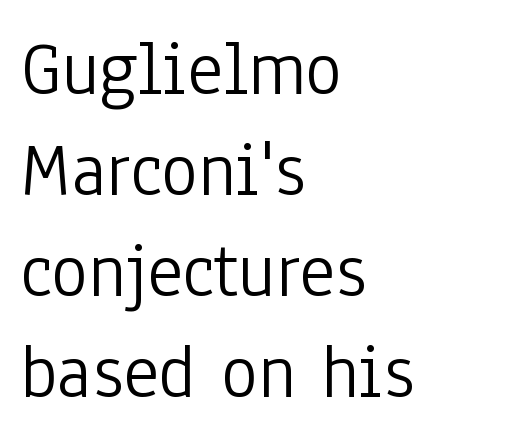
Q: Is the text bold? A: No.
Q: Is the text italic (slanted)? A: No, it is upright.
Q: Is the typeface a serif or a sans-serif typeface? A: Sans-serif.
Q: Is the text underlined? A: No.
Q: How is the paragraph aligned? A: Left-aligned.
Q: Is the spacing between letters normal or unusually wide? A: Normal.
Q: Is the spacing between lines tight, normal or loose? A: Normal.
Q: Width (condensed, normal, or wide)? A: Condensed.
Q: Stroke contrast? A: Low.
Q: x-height? A: Medium.
Q: Monospaced? A: No.
